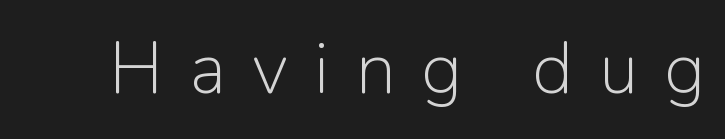
To sum up the face: it is a sans, with no serifs. There is plenty of visible air inserted between adjacent glyphs. A roman cut, with each character standing at attention. Ink coverage per letter is moderate at most.
